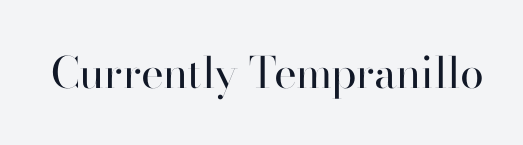
Q: Is the text bold? A: No.
Q: Is the text italic (slanted)? A: No, it is upright.
Q: Is the typeface a serif or a sans-serif typeface? A: Sans-serif.
Q: Is the text underlined? A: No.
Q: Is the spacing between letters normal or unusually wide? A: Normal.
Q: Width (condensed, normal, or wide)? A: Normal.
Q: Stroke contrast? A: High.
Q: x-height? A: Small.
Q: Monospaced? A: No.
